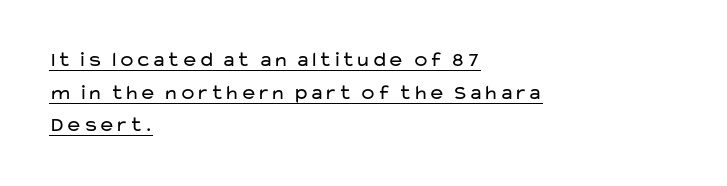
Weight: in the light-to-regular range. Italic: no, the glyphs are upright roman. Does the leading feel generous? No, just average. The line texture is even and compact thanks to regular tracking. The rendering uses the underline text-decoration. Line starts are locked; line ends wander.
